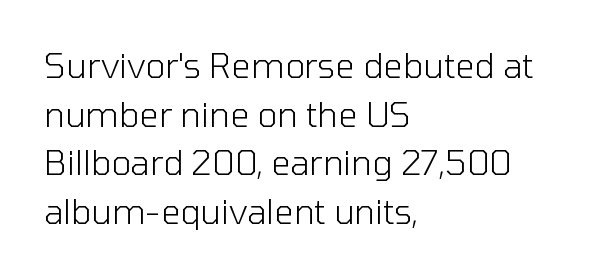
{"serif": "no", "italic": "no", "bold": "no", "weight": "light", "width": "normal", "stroke_contrast": "low", "x_height": "medium", "monospaced": "no", "underline": "no", "align": "left", "line_spacing": "normal", "line_spacing_ratio": 1.43, "letter_spacing": "normal", "letter_spacing_em": 0.0, "glyph_px": 34}
